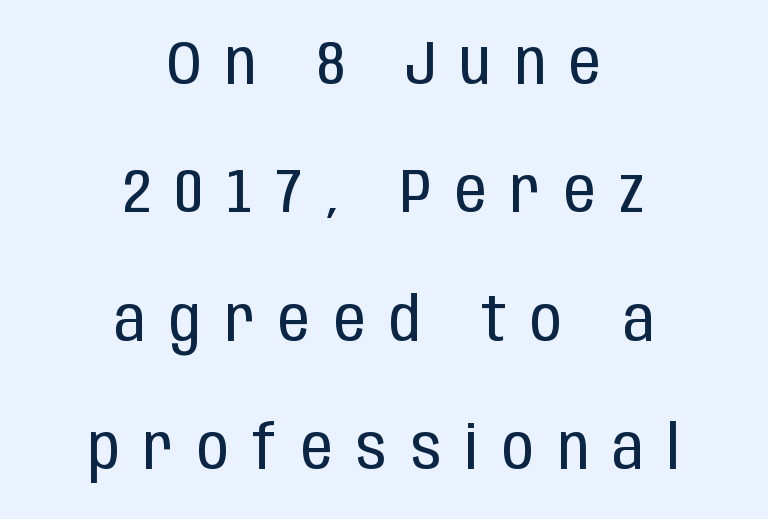
Q: Is the text bold? A: No.
Q: Is the text italic (slanted)? A: No, it is upright.
Q: Is the typeface a serif or a sans-serif typeface? A: Sans-serif.
Q: Is the text underlined? A: No.
Q: How is the paragraph aligned? A: Centered.
Q: Is the spacing between letters normal or unusually wide? A: Unusually wide.
Q: Is the spacing between lines tight, normal or loose? A: Loose.
Q: Width (condensed, normal, or wide)? A: Condensed.
Q: Stroke contrast? A: Low.
Q: x-height? A: Large.
Q: Monospaced? A: No.
